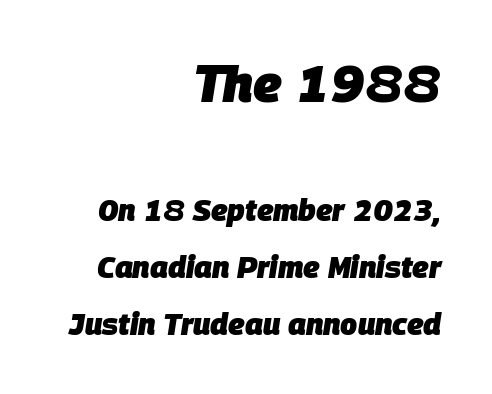
Q: Is the text bold? A: Yes.
Q: Is the text italic (slanted)? A: Yes, it leans right by about 9 degrees.
Q: Is the text underlined? A: No.
Q: How is the paragraph aligned? A: Right-aligned.
Q: Is the spacing between letters normal or unusually wide? A: Normal.
Q: Is the spacing between lines tight, normal or loose? A: Loose.
Q: Which block of text is set in a larger size, the first (top) or the second (bottom)? A: The first (top) one.
Q: Width (condensed, normal, or wide)? A: Normal.
Q: Stroke contrast? A: Low.
Q: x-height? A: Large.
Q: Monospaced? A: No.
